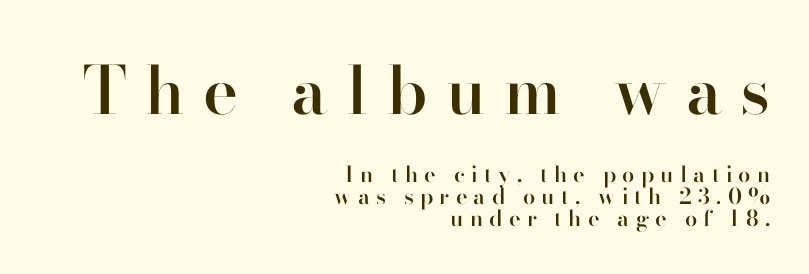
{"serif": "yes", "italic": "no", "bold": "semi", "weight": "semibold", "width": "normal", "stroke_contrast": "high", "x_height": "small", "monospaced": "no", "underline": "no", "align": "right", "line_spacing": "tight", "line_spacing_ratio": 0.99, "letter_spacing": "wide", "letter_spacing_em": 0.28, "larger_block": "first", "size_ratio": 3.0, "glyph_px": 66}
